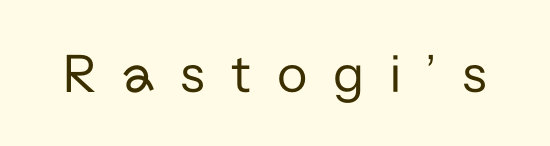
The image shows 56 px regular-weight sans-serif type, upright; set unusually wide letter spacing (+0.46 em), not underlined; low stroke contrast and a medium x-height.
